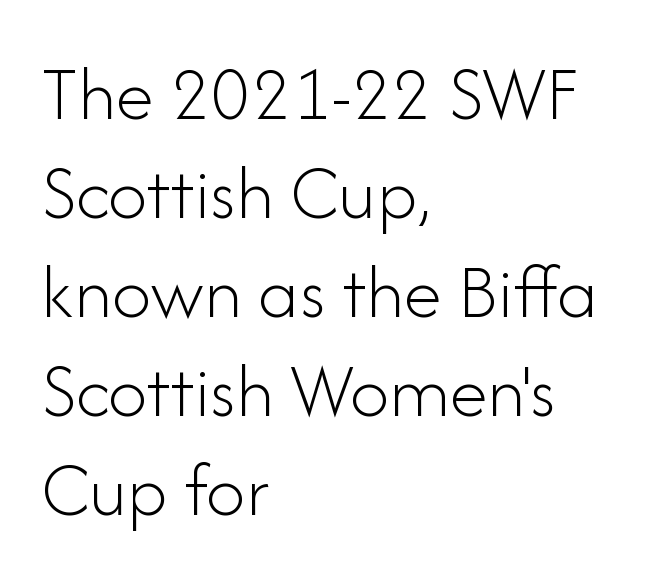
Q: Is the text bold? A: No.
Q: Is the text italic (slanted)? A: No, it is upright.
Q: Is the typeface a serif or a sans-serif typeface? A: Sans-serif.
Q: Is the text underlined? A: No.
Q: How is the paragraph aligned? A: Left-aligned.
Q: Is the spacing between letters normal or unusually wide? A: Normal.
Q: Is the spacing between lines tight, normal or loose? A: Normal.
Q: Width (condensed, normal, or wide)? A: Normal.
Q: Stroke contrast? A: Low.
Q: x-height? A: Small.
Q: Monospaced? A: No.
